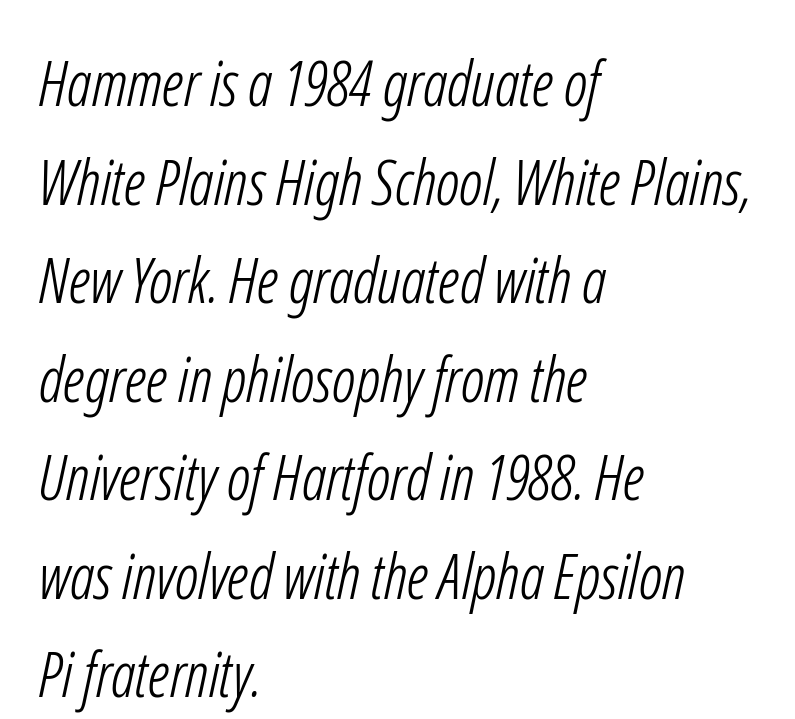
Q: Is the text bold? A: No.
Q: Is the typeface a serif or a sans-serif typeface? A: Sans-serif.
Q: Is the text underlined? A: No.
Q: How is the paragraph aligned? A: Left-aligned.
Q: Is the spacing between letters normal or unusually wide? A: Normal.
Q: Is the spacing between lines tight, normal or loose? A: Normal.
Q: Width (condensed, normal, or wide)? A: Condensed.
Q: Stroke contrast? A: Low.
Q: x-height? A: Medium.
Q: Monospaced? A: No.
